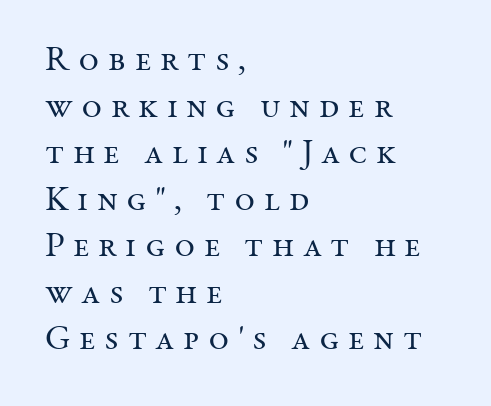
{"serif": "yes", "italic": "no", "bold": "no", "weight": "regular", "width": "normal", "stroke_contrast": "medium", "x_height": "medium", "monospaced": "no", "underline": "no", "align": "left", "line_spacing": "normal", "line_spacing_ratio": 1.33, "letter_spacing": "wide", "letter_spacing_em": 0.24, "glyph_px": 35}
